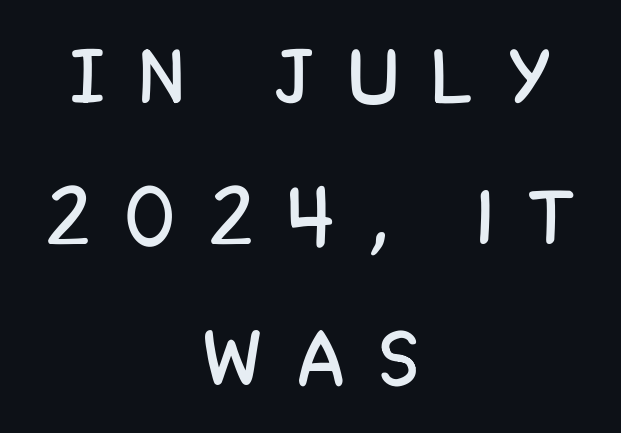
{"serif": "no", "italic": "no", "width": "condensed", "stroke_contrast": "low", "x_height": "large", "monospaced": "no", "underline": "no", "align": "center", "line_spacing_ratio": 1.83, "letter_spacing": "wide", "letter_spacing_em": 0.48, "glyph_px": 77}
